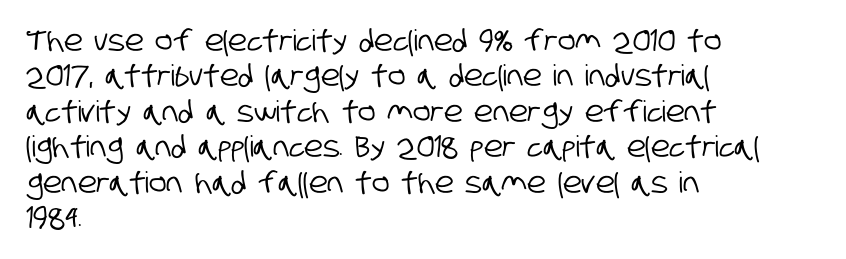
{"serif": "no", "width": "condensed", "stroke_contrast": "low", "x_height": "large", "monospaced": "no", "underline": "no", "align": "left", "line_spacing_ratio": 1.22, "letter_spacing": "normal", "letter_spacing_em": 0.0, "glyph_px": 29}
